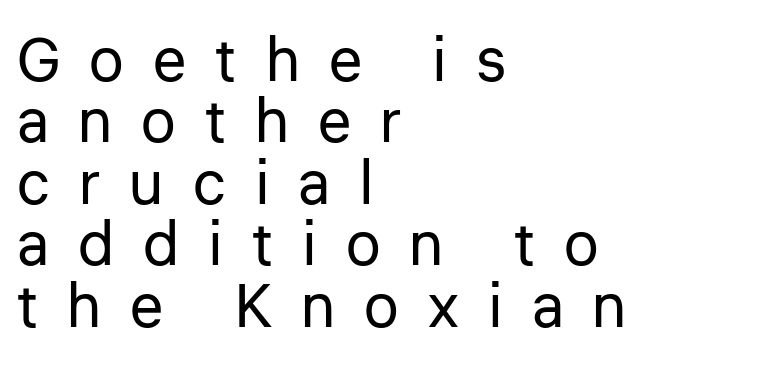
Q: Is the text bold? A: No.
Q: Is the text italic (slanted)? A: No, it is upright.
Q: Is the typeface a serif or a sans-serif typeface? A: Sans-serif.
Q: Is the text underlined? A: No.
Q: How is the paragraph aligned? A: Left-aligned.
Q: Is the spacing between letters normal or unusually wide? A: Unusually wide.
Q: Is the spacing between lines tight, normal or loose? A: Tight.
Q: Width (condensed, normal, or wide)? A: Normal.
Q: Stroke contrast? A: Low.
Q: x-height? A: Medium.
Q: Monospaced? A: No.
